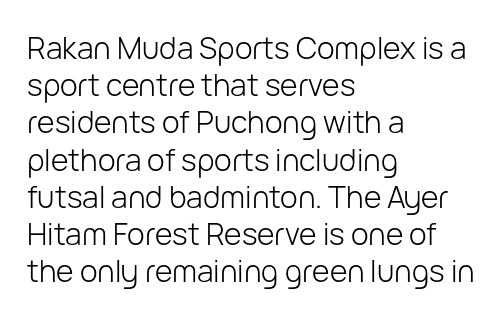
Each line starts at the same left margin while the right side varies. These lines keep a tight, regular rhythm from letter to letter. Note the varied advance widths — an 'i' is clearly narrower than an 'm'. The typesetting does not lean heavy: it is not bold. Rule under the text: the space is simply empty. Letterform terminals end flat and unadorned throughout the passage.
